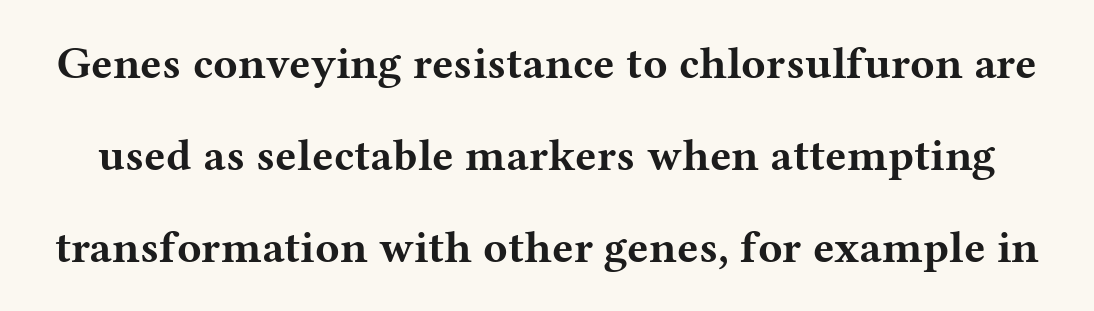
A typesetter would call this proportional, since set widths differ per character. Words float on clear page, feet unadorned. The letters carry serifs — small finishing strokes at the ends of their stems. Emphasis by weight is at full strength: bold.
